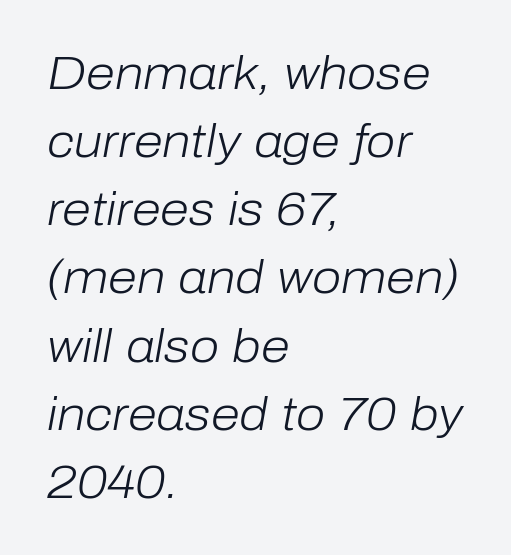
{"italic": "yes", "lean": "right", "slant_degrees": 10, "bold": "no", "weight": "light", "width": "normal", "stroke_contrast": "low", "x_height": "medium", "monospaced": "no", "underline": "no", "align": "left", "line_spacing": "normal", "line_spacing_ratio": 1.45, "letter_spacing": "normal", "letter_spacing_em": 0.0, "glyph_px": 47}
